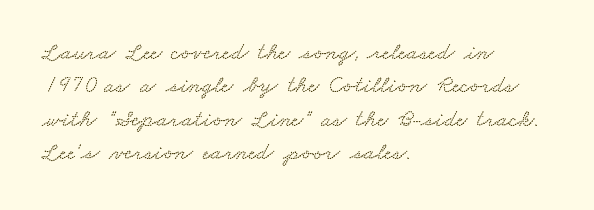
The image shows 24 px text type; set left-aligned, normal line spacing (1.39x), normal letter spacing, not underlined.
